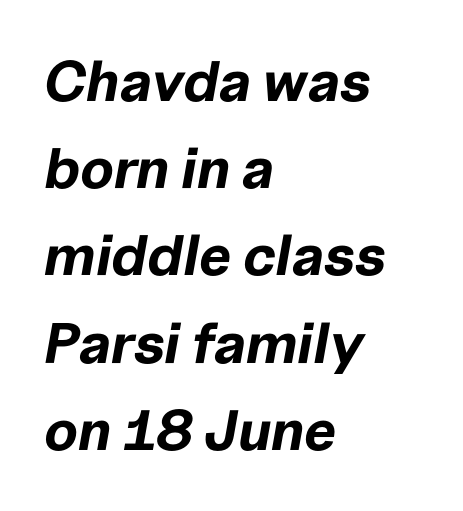
The typesetting leans heavy: a genuine bold. The letters advance in unequal steps, a hallmark of proportional type. Short note: letters normally spaced. Where is the straight margin? On the left. If you drew a line through each stem, it would be angled.
